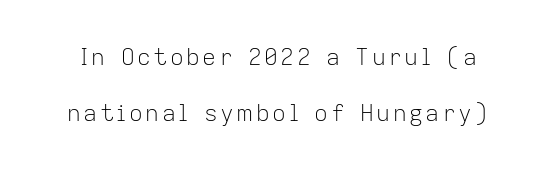
In terms of leading, this rendering errs on the spacious side. On a weight scale, this lands at 450 or below. You can tell it's not italic because the verticals are truly vertical. Only glyphs here, with clear space below each row.
